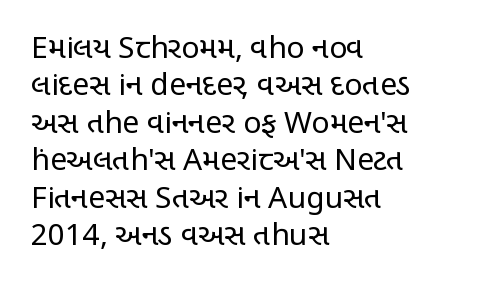
The image shows 30 px regular-weight, condensed sans-serif type, upright; set left-aligned, normal line spacing (1.25x), normal letter spacing, not underlined; low stroke contrast and a large x-height.
